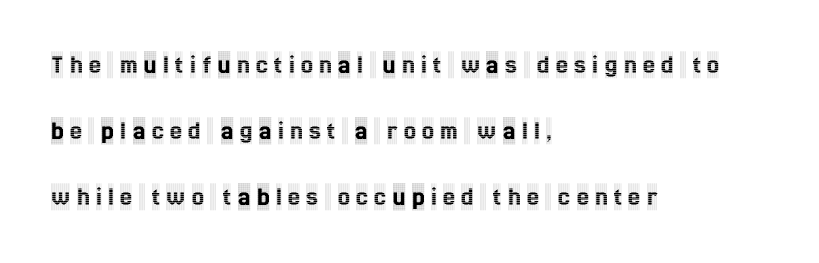
The image shows 27 px text type, upright; set left-aligned, loose line spacing (2.45x), unusually wide letter spacing (+0.24 em), not underlined.
